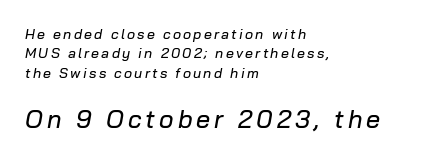
{"italic": "yes", "lean": "right", "slant_degrees": 10, "underline": "no", "align": "left", "line_spacing": "normal", "line_spacing_ratio": 1.38, "larger_block": "second", "size_ratio": 1.79, "glyph_px": 25}
